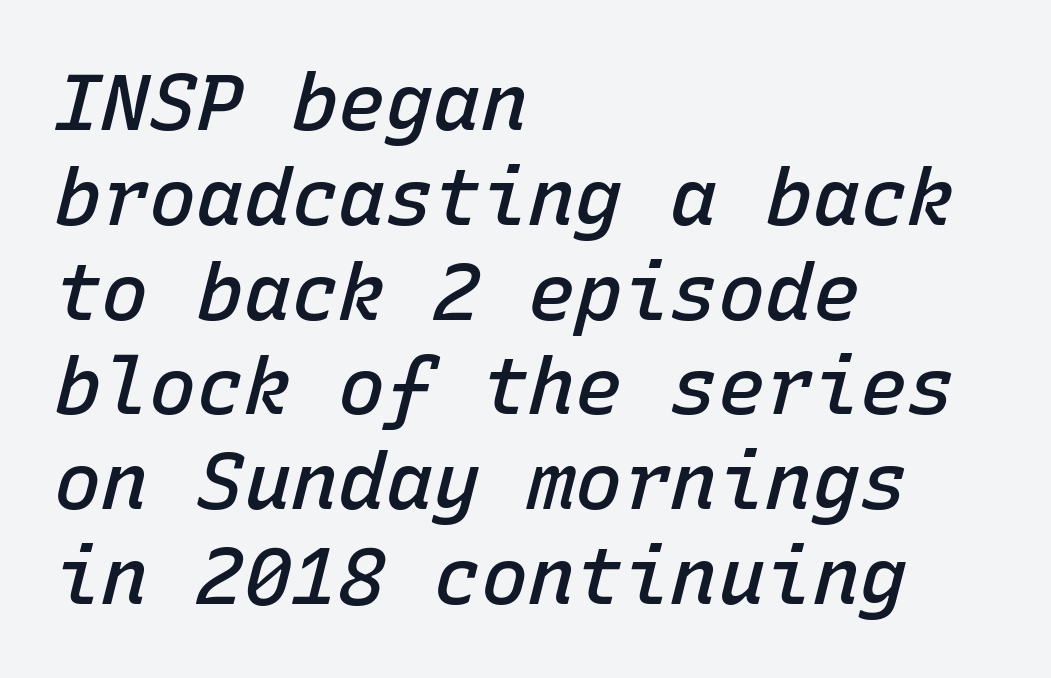
Every letter is mildly thick-stroked: semibold rather than bold. Does the lettering tilt? It does — this is italic. The passage is arranged the way most books set body copy — flush left. A typesetter would call this monospace, since all characters share one set width.
